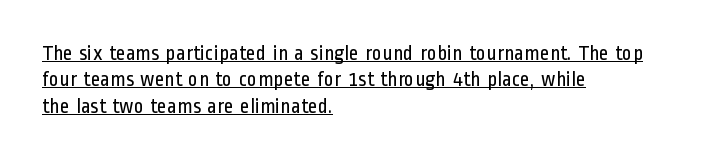
The image shows 21 px text type, upright; set left-aligned, normal line spacing (1.26x), normal letter spacing, underlined.
